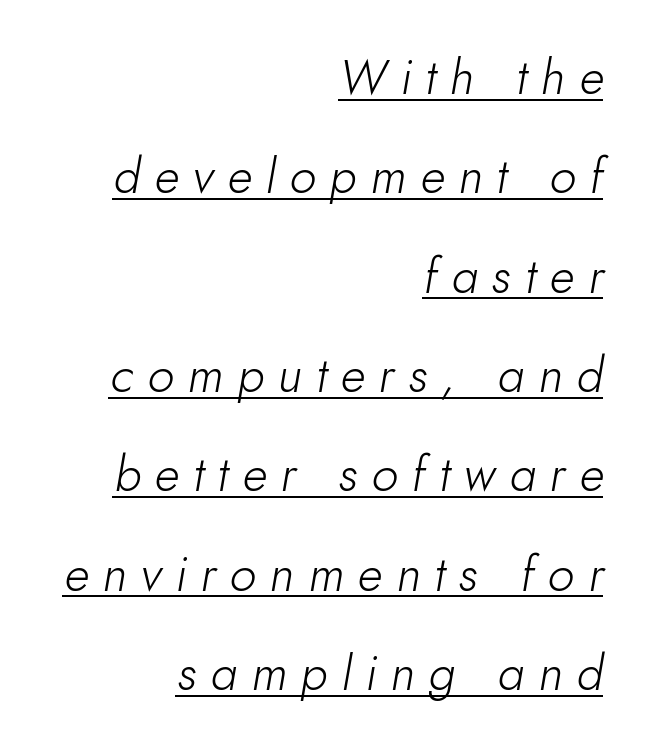
This block would shrink considerably if given ordinary leading; it's expanded now. In designer terms, the underline attribute is active on this setting. You could not count columns in this text — the font is proportionally spaced. The typography opts for an oblique posture over an upright one. Between one letter and the next there's a generous, obvious gap. Is the stroke heavy? The answer is a plain regular-or-lighter.
